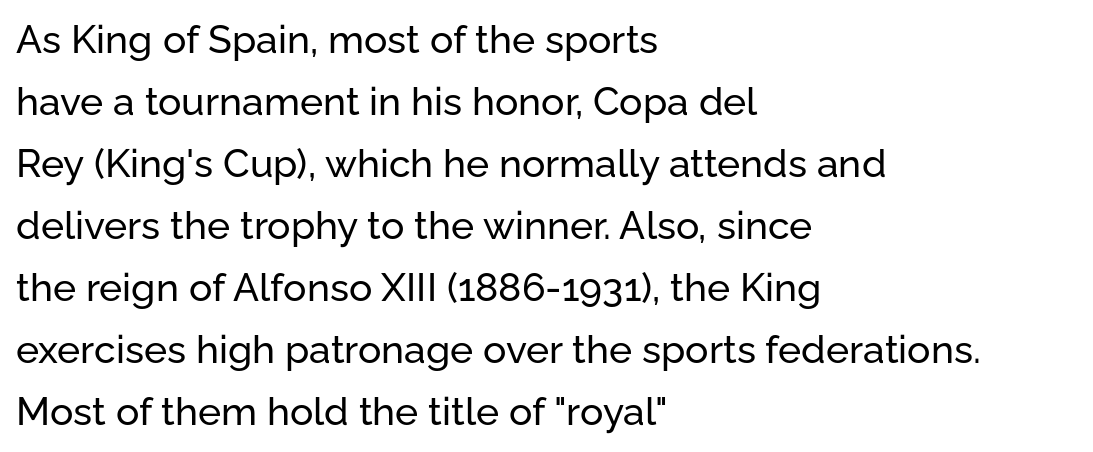
Q: Is the text italic (slanted)? A: No, it is upright.
Q: Is the typeface a serif or a sans-serif typeface? A: Sans-serif.
Q: Is the text underlined? A: No.
Q: How is the paragraph aligned? A: Left-aligned.
Q: Is the spacing between letters normal or unusually wide? A: Normal.
Q: Is the spacing between lines tight, normal or loose? A: Normal.
Q: Width (condensed, normal, or wide)? A: Normal.
Q: Stroke contrast? A: Low.
Q: x-height? A: Medium.
Q: Monospaced? A: No.
